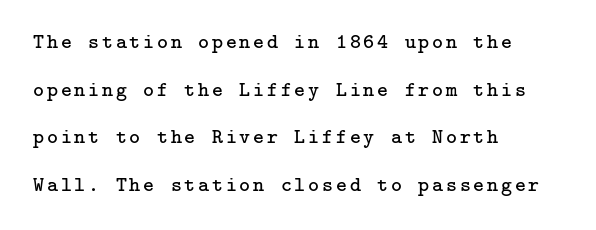
Q: Is the text bold? A: No.
Q: Is the text italic (slanted)? A: No, it is upright.
Q: Is the text underlined? A: No.
Q: How is the paragraph aligned? A: Left-aligned.
Q: Is the spacing between lines tight, normal or loose? A: Loose.
